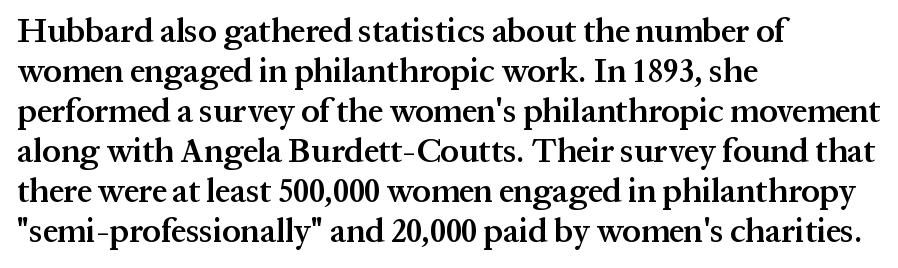
The image shows 33 px semibold serif type, upright; set left-aligned, line spacing 1.21x, normal letter spacing, not underlined; medium stroke contrast and a medium x-height.
